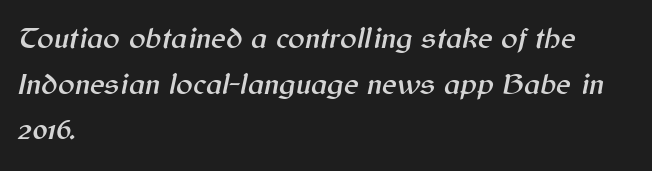
Q: Is the text italic (slanted)? A: Yes, it leans right by about 12 degrees.
Q: Is the text underlined? A: No.
Q: How is the paragraph aligned? A: Left-aligned.
Q: Is the spacing between letters normal or unusually wide? A: Normal.
Q: Is the spacing between lines tight, normal or loose? A: Normal.
Q: Width (condensed, normal, or wide)? A: Normal.
Q: Stroke contrast? A: Medium.
Q: x-height? A: Medium.
Q: Monospaced? A: No.
